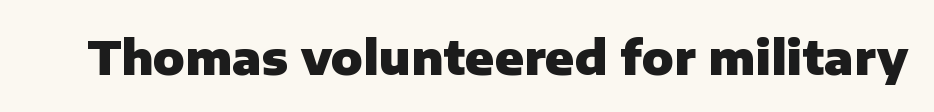
{"serif": "no", "italic": "no", "bold": "yes", "weight": "heavy", "width": "normal", "stroke_contrast": "low", "x_height": "medium", "monospaced": "no", "underline": "no", "letter_spacing": "normal", "letter_spacing_em": 0.0, "glyph_px": 47}
